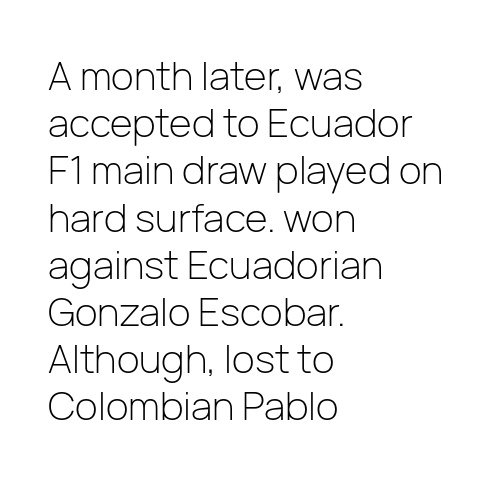
{"serif": "no", "italic": "no", "bold": "no", "weight": "light", "width": "normal", "stroke_contrast": "low", "x_height": "medium", "monospaced": "no", "underline": "no", "align": "left", "line_spacing_ratio": 1.21, "letter_spacing": "normal", "letter_spacing_em": 0.0, "glyph_px": 39}
